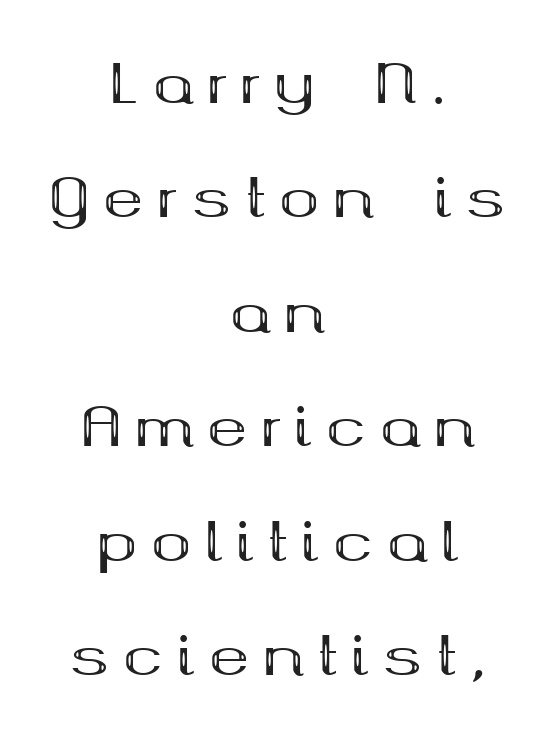
Classification — serif. Each letter keeps its own natural width here, so spacing adapts to shape. The axis of the letterforms is exactly vertical. These lines have a slow, spaced-out rhythm from letter to letter.
